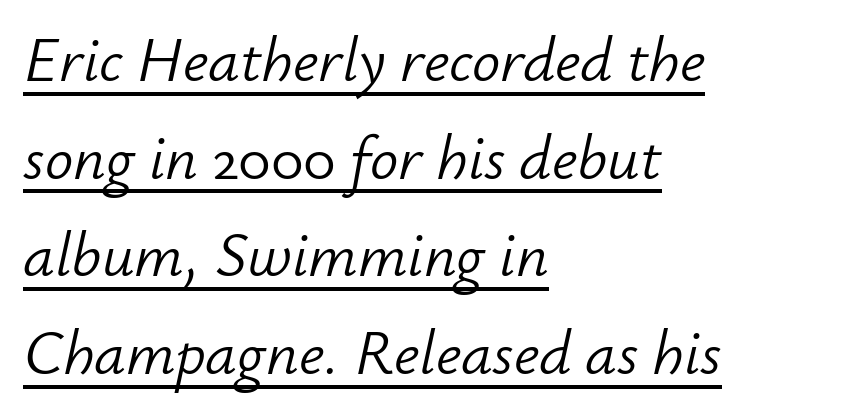
Q: Is the text bold? A: No.
Q: Is the text italic (slanted)? A: Yes, it leans right by about 12 degrees.
Q: Is the text underlined? A: Yes.
Q: How is the paragraph aligned? A: Left-aligned.
Q: Is the spacing between letters normal or unusually wide? A: Normal.
Q: Is the spacing between lines tight, normal or loose? A: Normal.
Q: Width (condensed, normal, or wide)? A: Normal.
Q: Stroke contrast? A: Low.
Q: x-height? A: Small.
Q: Monospaced? A: No.
